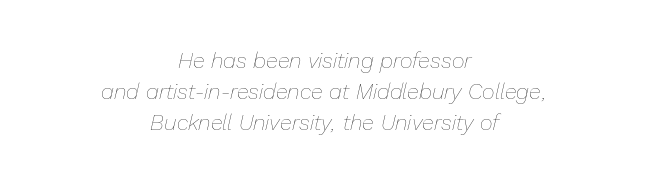
{"italic": "yes", "lean": "right", "slant_degrees": 13, "bold": "no", "underline": "no", "align": "center", "line_spacing": "normal", "line_spacing_ratio": 1.4, "letter_spacing": "normal", "letter_spacing_em": 0.0, "glyph_px": 22}
